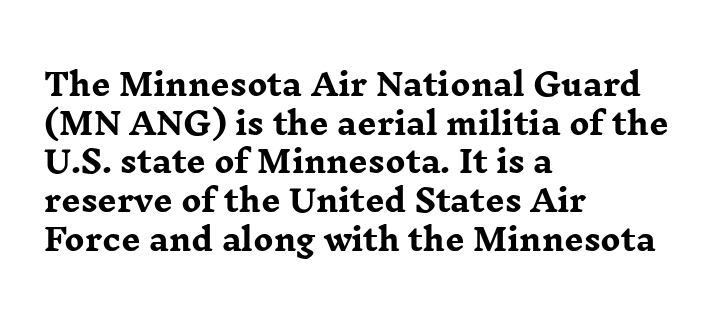
Q: Is the text bold? A: Yes.
Q: Is the text italic (slanted)? A: No, it is upright.
Q: Is the typeface a serif or a sans-serif typeface? A: Serif.
Q: Is the text underlined? A: No.
Q: How is the paragraph aligned? A: Left-aligned.
Q: Is the spacing between letters normal or unusually wide? A: Normal.
Q: Is the spacing between lines tight, normal or loose? A: Normal.
Q: Width (condensed, normal, or wide)? A: Wide.
Q: Stroke contrast? A: Low.
Q: x-height? A: Medium.
Q: Monospaced? A: No.
